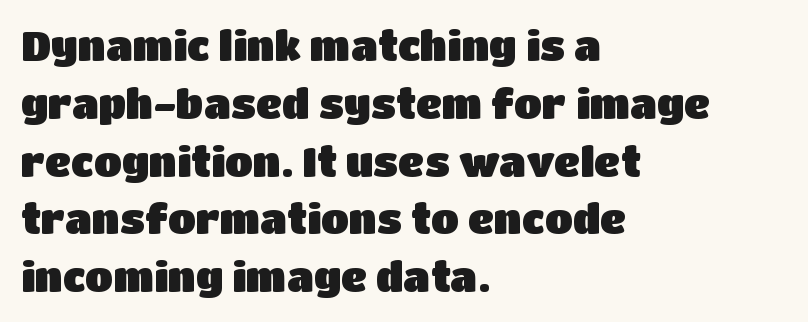
The image shows 41 px sans-serif type, upright; set left-aligned, normal line spacing (1.41x), normal letter spacing, not underlined; low stroke contrast and a large x-height.
